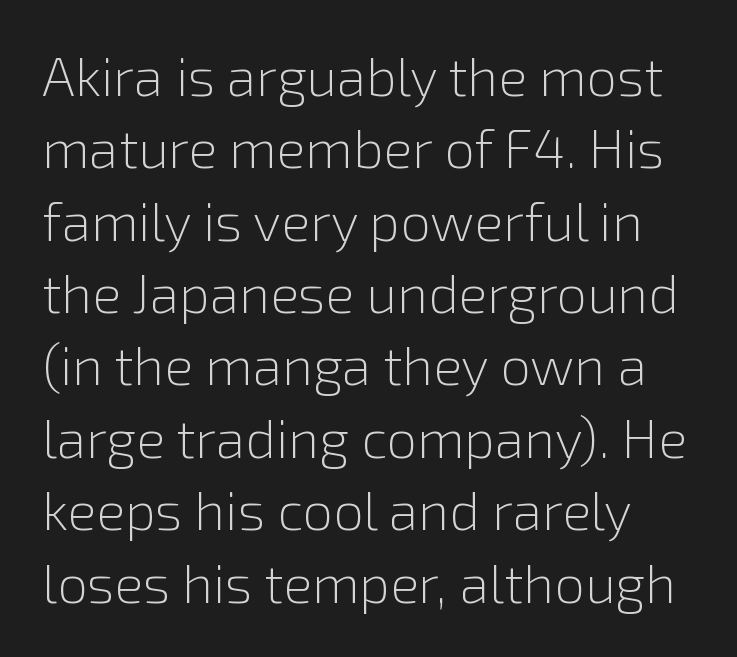
{"serif": "no", "italic": "no", "bold": "no", "weight": "light", "width": "normal", "x_height": "medium", "monospaced": "no", "underline": "no", "line_spacing": "normal", "line_spacing_ratio": 1.34, "letter_spacing": "normal", "letter_spacing_em": 0.0, "glyph_px": 54}
